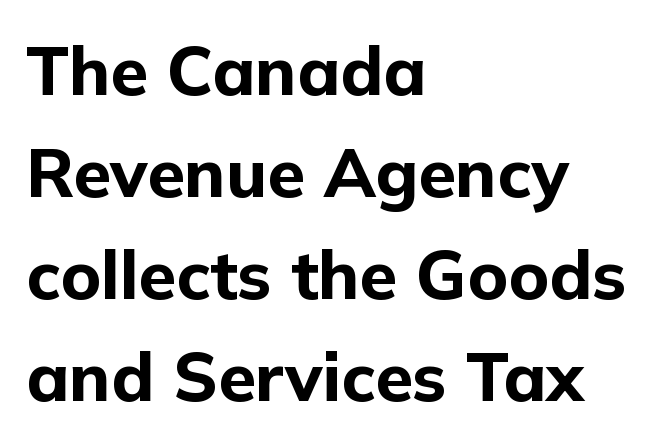
{"serif": "no", "italic": "no", "bold": "yes", "weight": "bold", "width": "normal", "stroke_contrast": "low", "x_height": "medium", "monospaced": "no", "underline": "no", "align": "left", "line_spacing": "normal", "line_spacing_ratio": 1.5, "letter_spacing": "normal", "letter_spacing_em": 0.0, "glyph_px": 68}
